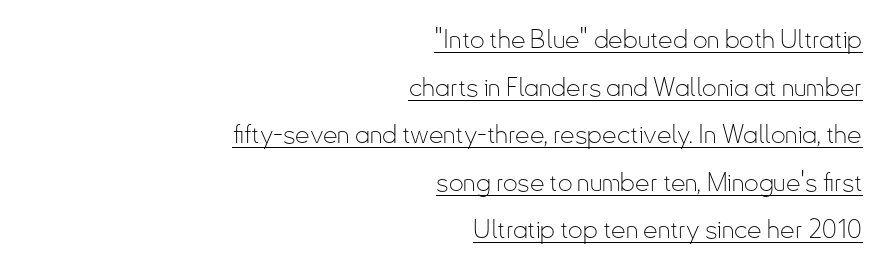
The typesetter chose a ragged-left arrangement here. You can see a thin bar hugging the bottom of the glyphs. No heavy texture on the line: the type isn't bold. Upright lettering throughout. Inter-character spacing is left at the font's built-in metrics.
